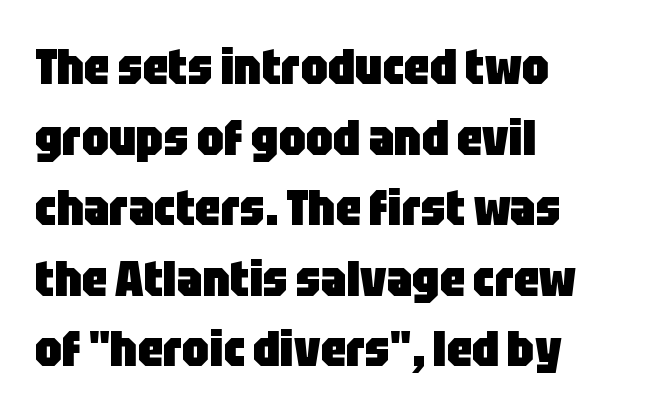
Nothing sits at the stroke ends, so this counts as sans-serif. Anything drawn beneath the words? Only blank space. The face used here is proportionally spaced, like ordinary book or web type. Set as a true bold cut, around the 700 mark.
